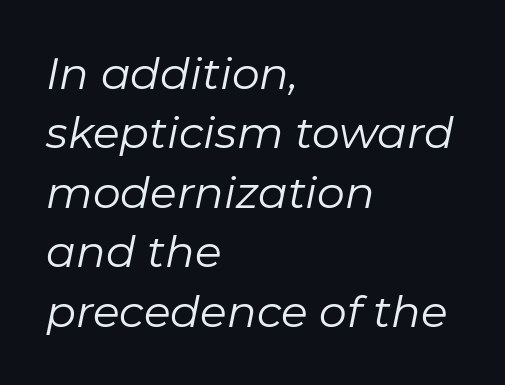
Stroke thickness stays within the range of a standard reading face or lighter. The setting favours the left margin, as ordinary paragraphs usually do. The letters advance in unequal steps, a hallmark of proportional type. Inter-character spacing is left at the font's built-in metrics. This is oblique type, the kind used for emphasis or titles.
